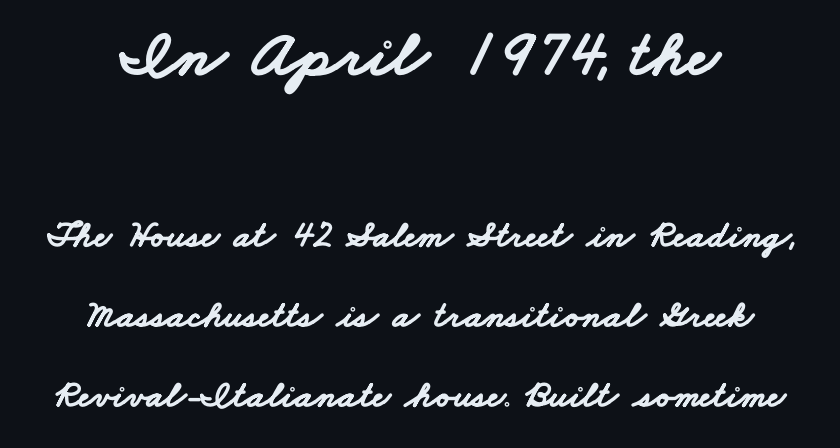
{"serif": "no", "bold": "yes", "weight": "bold", "width": "wide", "stroke_contrast": "low", "x_height": "small", "monospaced": "no", "underline": "no", "line_spacing": "loose", "line_spacing_ratio": 2.1, "letter_spacing": "normal", "letter_spacing_em": 0.0, "larger_block": "first", "size_ratio": 1.74, "glyph_px": 66}
